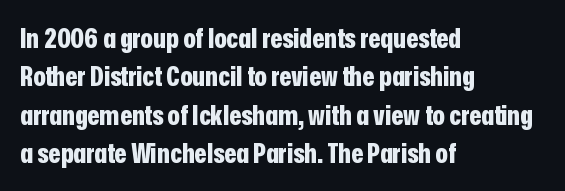
A typesetter would mark this as roman, not italic. These lines are rendered in a variable-pitch font. Stroke thickness is high; the sample reads as a true bold. One glance says typical: line gaps are just what's usual. Regarding serifs, this sample does without them. Tracking value appears to be zero — textbook default spacing.
